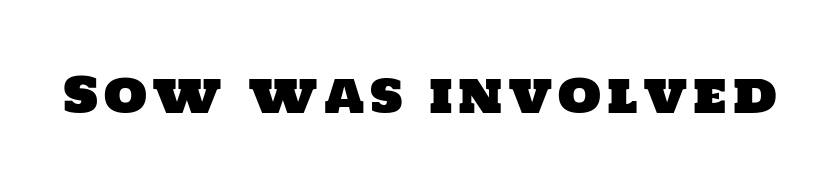
Q: Is the typeface a serif or a sans-serif typeface? A: Sans-serif.
Q: Is the text underlined? A: No.
Q: Width (condensed, normal, or wide)? A: Normal.
Q: Stroke contrast? A: Low.
Q: x-height? A: Large.
Q: Monospaced? A: No.
